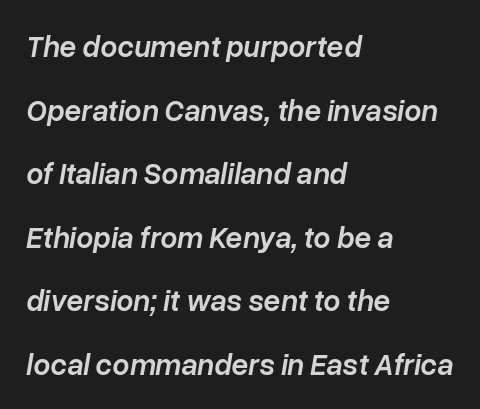
Students, observe: this is what heavily led, spacious text looks like. Spacing between characters is what you'd get straight out of the box. Descender tails drop into unmarked territory. The passage shown is semibold, sitting just below true bold. Posture: slanted. The compositor pushed each line to the left boundary.
